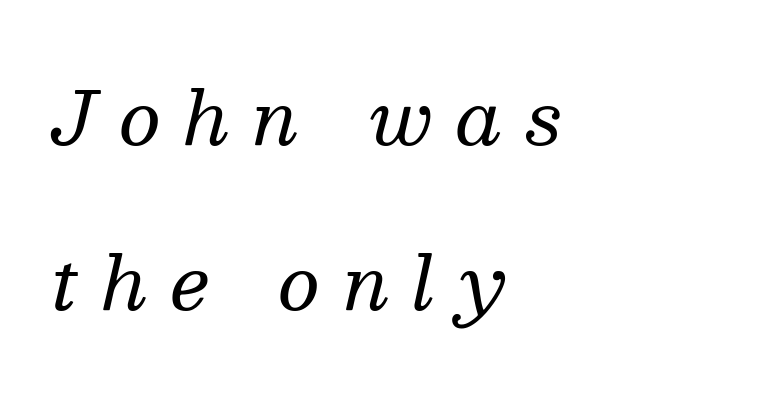
{"serif": "yes", "italic": "yes", "lean": "right", "slant_degrees": 13, "bold": "no", "weight": "regular", "width": "normal", "stroke_contrast": "medium", "x_height": "medium", "monospaced": "no", "underline": "no", "align": "left", "line_spacing": "loose", "line_spacing_ratio": 2.26, "letter_spacing": "wide", "letter_spacing_em": 0.32, "glyph_px": 73}
